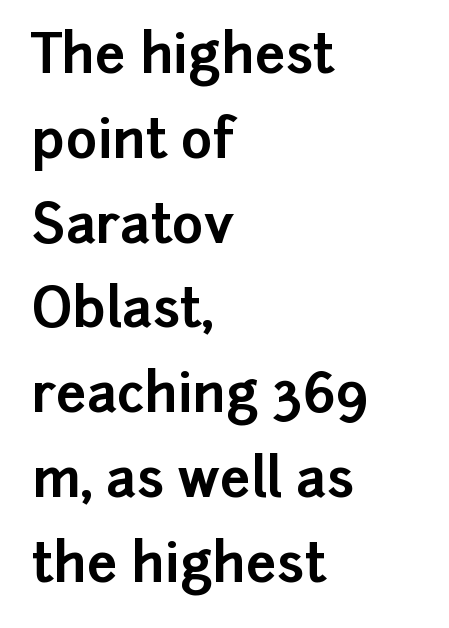
{"serif": "no", "italic": "no", "bold": "yes", "weight": "bold", "width": "normal", "stroke_contrast": "low", "x_height": "medium", "monospaced": "no", "underline": "no", "align": "left", "line_spacing": "normal", "line_spacing_ratio": 1.57, "letter_spacing": "normal", "letter_spacing_em": 0.0, "glyph_px": 54}
